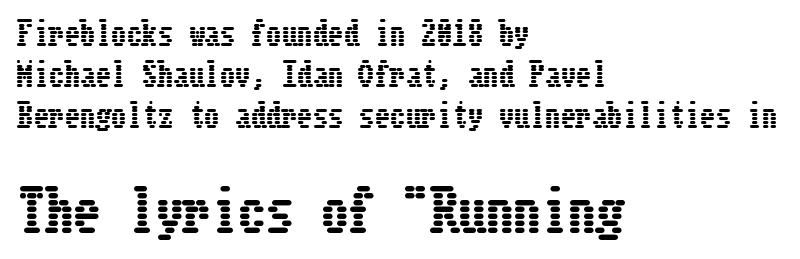
The image shows 55 px condensed type, upright; set left-aligned, normal line spacing (1.32x), normal letter spacing, not underlined; the second (bottom) block is 1.77x larger; low stroke contrast and a medium x-height.
